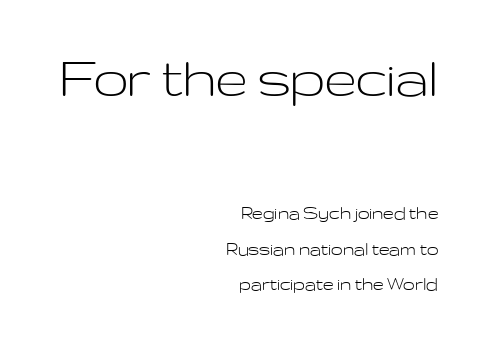
The image shows 62 px light, wide sans-serif type, upright; set right-aligned, normal line spacing (1.69x), normal letter spacing, not underlined; the first (top) block is 2.95x larger; low stroke contrast and a medium x-height.
